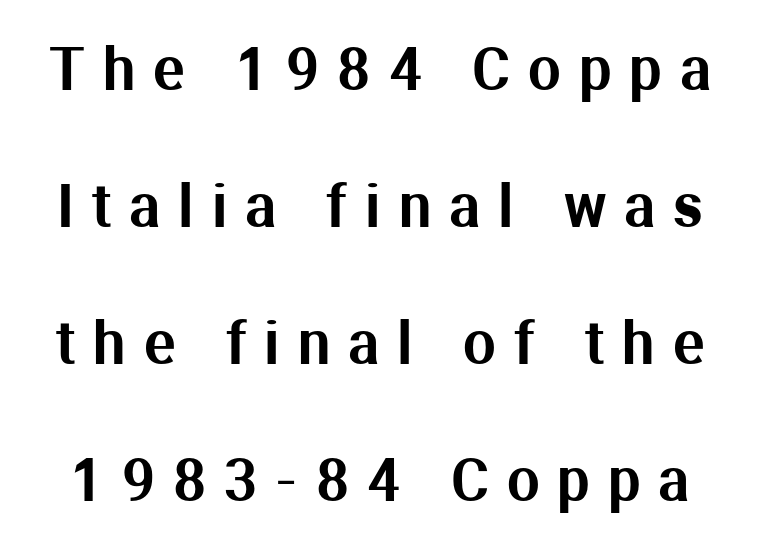
Q: Is the text italic (slanted)? A: No, it is upright.
Q: Is the typeface a serif or a sans-serif typeface? A: Sans-serif.
Q: Is the text underlined? A: No.
Q: Is the spacing between letters normal or unusually wide? A: Unusually wide.
Q: Is the spacing between lines tight, normal or loose? A: Loose.
Q: Width (condensed, normal, or wide)? A: Normal.
Q: Stroke contrast? A: Medium.
Q: x-height? A: Medium.
Q: Monospaced? A: No.
